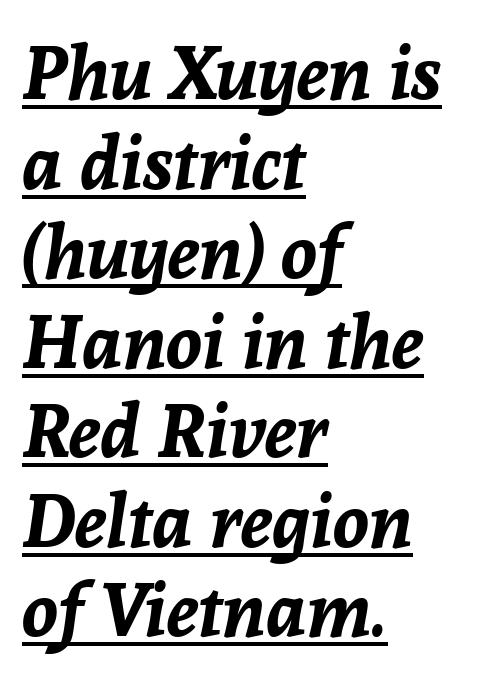
{"italic": "yes", "lean": "right", "slant_degrees": 8, "bold": "yes", "weight": "bold", "width": "normal", "stroke_contrast": "low", "x_height": "medium", "monospaced": "no", "underline": "yes", "align": "left", "line_spacing_ratio": 1.21, "letter_spacing": "normal", "letter_spacing_em": 0.0, "glyph_px": 74}
